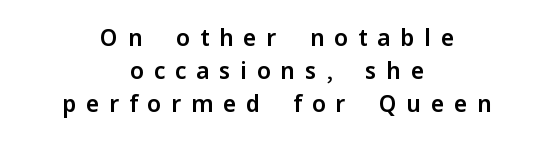
Q: Is the text italic (slanted)? A: No, it is upright.
Q: Is the text underlined? A: No.
Q: How is the paragraph aligned? A: Centered.
Q: Is the spacing between letters normal or unusually wide? A: Unusually wide.
Q: Is the spacing between lines tight, normal or loose? A: Normal.
